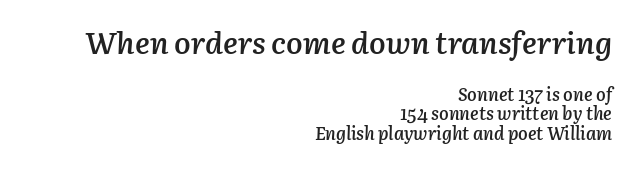
Q: Is the text bold? A: Semi-bold.
Q: Is the text italic (slanted)? A: Yes, it leans right by about 3 degrees.
Q: Is the text underlined? A: No.
Q: How is the paragraph aligned? A: Right-aligned.
Q: Is the spacing between letters normal or unusually wide? A: Normal.
Q: Is the spacing between lines tight, normal or loose? A: Tight.
Q: Which block of text is set in a larger size, the first (top) or the second (bottom)? A: The first (top) one.
Q: Width (condensed, normal, or wide)? A: Normal.
Q: Stroke contrast? A: Low.
Q: x-height? A: Medium.
Q: Monospaced? A: No.
